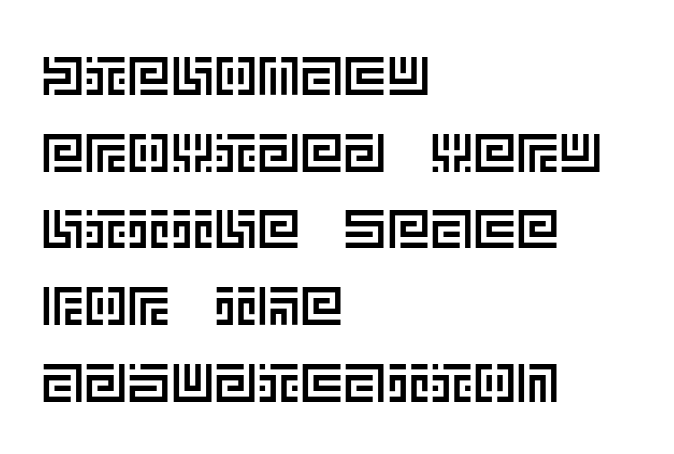
{"italic": "no", "width": "normal", "x_height": "large", "underline": "no", "align": "left", "line_spacing": "normal", "line_spacing_ratio": 1.42, "letter_spacing": "normal", "letter_spacing_em": 0.0, "glyph_px": 54}
